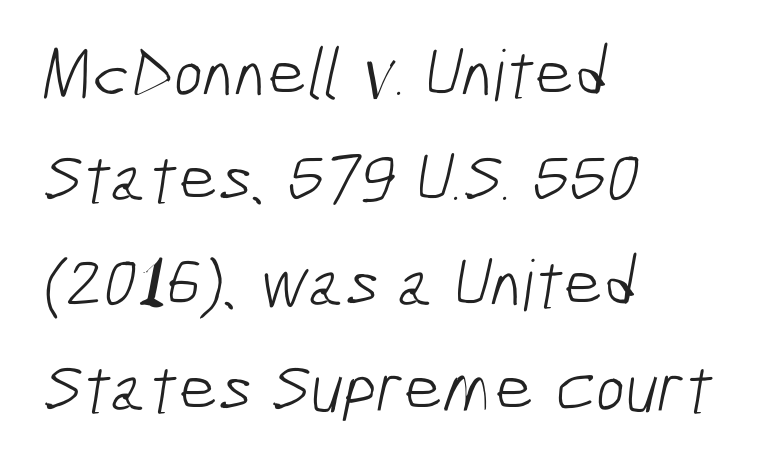
{"serif": "no", "bold": "no", "weight": "light", "width": "condensed", "stroke_contrast": "low", "x_height": "medium", "monospaced": "no", "underline": "no", "align": "left", "line_spacing": "normal", "line_spacing_ratio": 1.5, "letter_spacing": "normal", "letter_spacing_em": 0.0, "glyph_px": 70}
